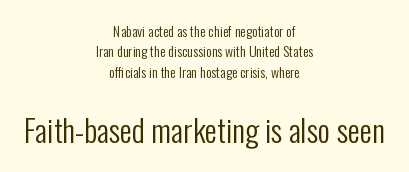
Q: Is the text bold? A: No.
Q: Is the text italic (slanted)? A: No, it is upright.
Q: Is the typeface a serif or a sans-serif typeface? A: Sans-serif.
Q: Is the text underlined? A: No.
Q: How is the paragraph aligned? A: Centered.
Q: Is the spacing between letters normal or unusually wide? A: Normal.
Q: Is the spacing between lines tight, normal or loose? A: Normal.
Q: Which block of text is set in a larger size, the first (top) or the second (bottom)? A: The second (bottom) one.
Q: Width (condensed, normal, or wide)? A: Condensed.
Q: Stroke contrast? A: Low.
Q: x-height? A: Medium.
Q: Monospaced? A: No.
